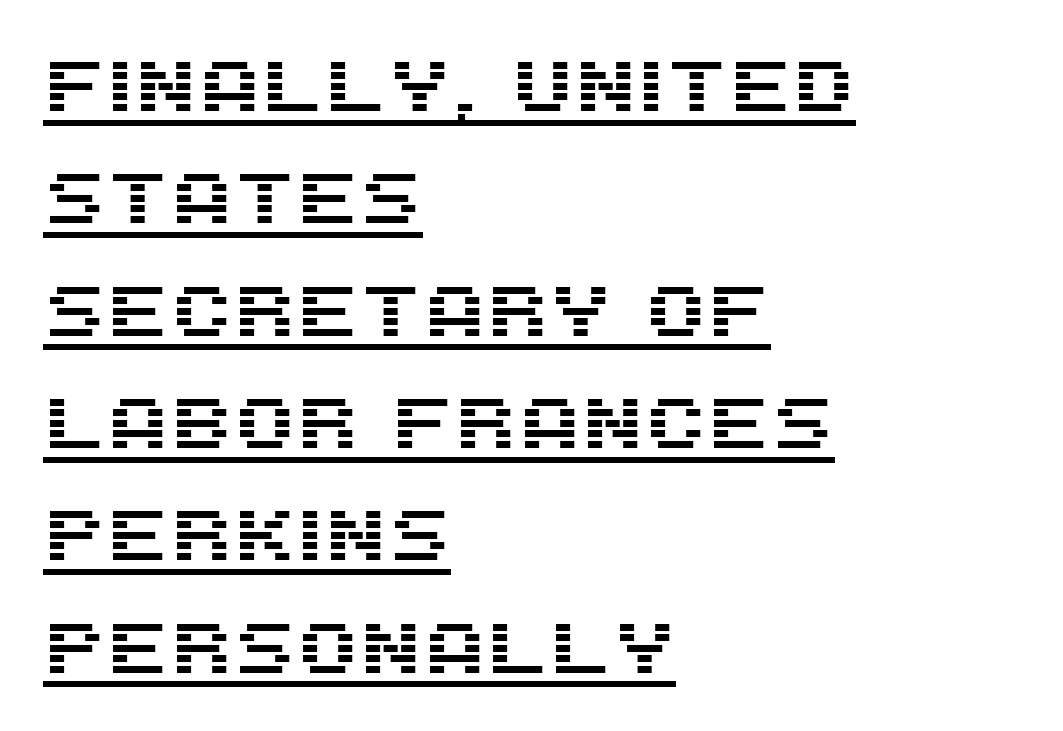
Q: Is the text italic (slanted)? A: No, it is upright.
Q: Is the typeface a serif or a sans-serif typeface? A: Sans-serif.
Q: Is the text underlined? A: Yes.
Q: How is the paragraph aligned? A: Left-aligned.
Q: Is the spacing between letters normal or unusually wide? A: Normal.
Q: Is the spacing between lines tight, normal or loose? A: Normal.
Q: Width (condensed, normal, or wide)? A: Normal.
Q: Stroke contrast? A: Medium.
Q: x-height? A: Large.
Q: Monospaced? A: No.
